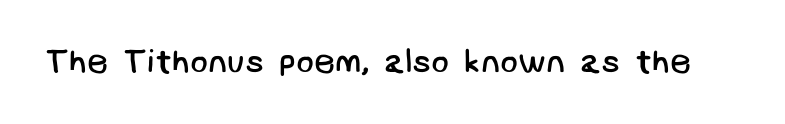
{"serif": "no", "bold": "no", "weight": "regular", "width": "normal", "stroke_contrast": "low", "x_height": "large", "underline": "no", "letter_spacing": "normal", "letter_spacing_em": 0.0, "glyph_px": 33}
